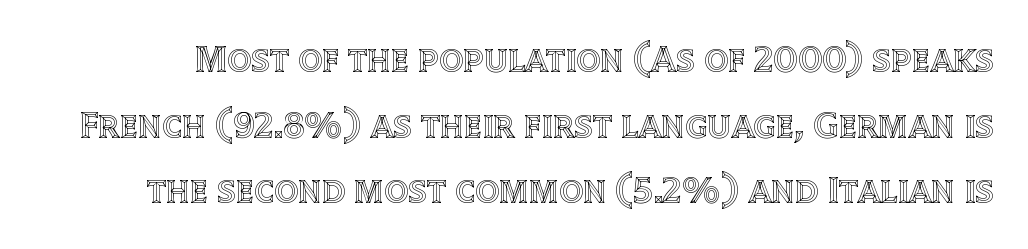
{"italic": "no", "width": "normal", "x_height": "large", "monospaced": "no", "underline": "no", "line_spacing_ratio": 1.73, "letter_spacing": "normal", "letter_spacing_em": 0.0, "glyph_px": 38}
